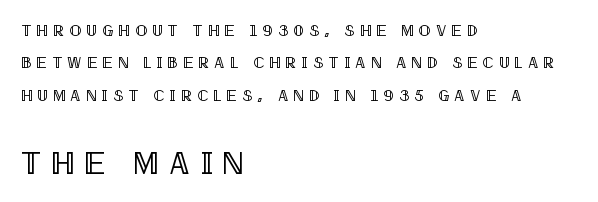
Q: Is the text italic (slanted)? A: No, it is upright.
Q: Is the text underlined? A: No.
Q: How is the paragraph aligned? A: Left-aligned.
Q: Is the spacing between letters normal or unusually wide? A: Unusually wide.
Q: Is the spacing between lines tight, normal or loose? A: Loose.
Q: Which block of text is set in a larger size, the first (top) or the second (bottom)? A: The second (bottom) one.
Q: Width (condensed, normal, or wide)? A: Condensed.
Q: x-height? A: Large.
Q: Monospaced? A: No.
